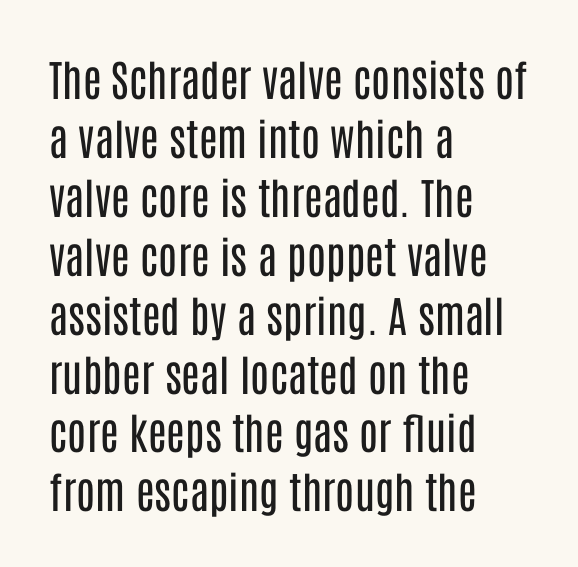
Inter-character spacing is left at the font's built-in metrics. In CSS terms this would be text-align: left. Weight class: somewhere from thin through regular. The type family on display is of the sans-serif kind. A typesetter would call this proportional, since set widths differ per character. A clean baseline with only descenders dipping below it.
